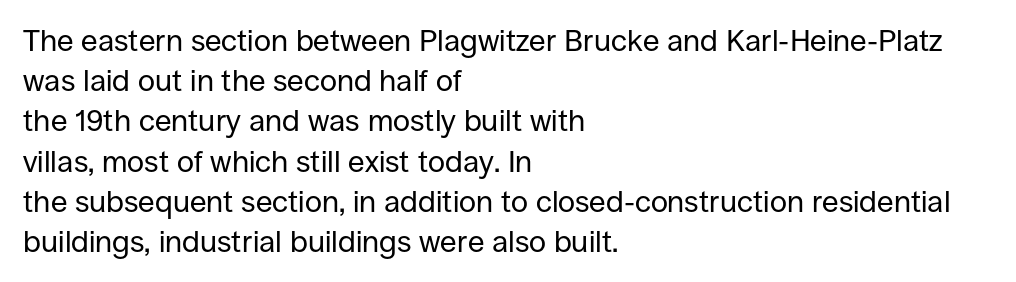
Q: Is the text bold? A: No.
Q: Is the text italic (slanted)? A: No, it is upright.
Q: Is the typeface a serif or a sans-serif typeface? A: Sans-serif.
Q: Is the text underlined? A: No.
Q: How is the paragraph aligned? A: Left-aligned.
Q: Is the spacing between letters normal or unusually wide? A: Normal.
Q: Is the spacing between lines tight, normal or loose? A: Normal.
Q: Width (condensed, normal, or wide)? A: Normal.
Q: Stroke contrast? A: Low.
Q: x-height? A: Large.
Q: Monospaced? A: No.
